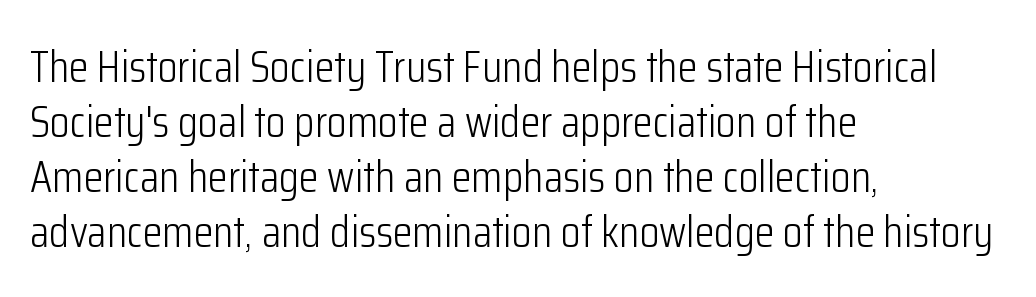
The image shows 45 px light, condensed sans-serif type, upright; set left-aligned, line spacing 1.22x, normal letter spacing, not underlined; low stroke contrast and a medium x-height.
